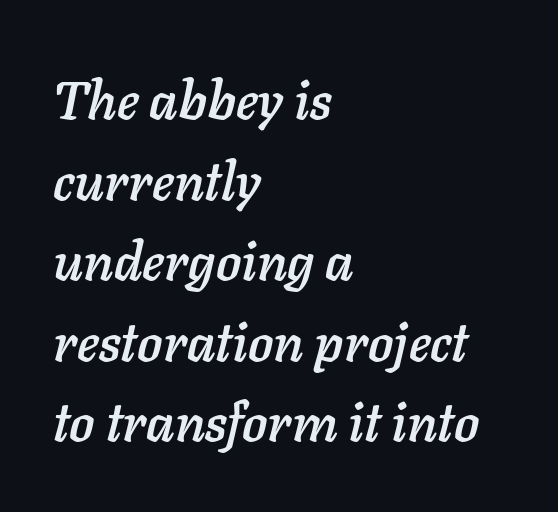
There's an unmistakable incline to the writing here. Honestly, there is no underline to notice here at all. Do the characters align in a grid? No, the font is proportional. Glyph-to-glyph distance matches everyday printed text. In terms of leading, this rendering sits right in the middle.
